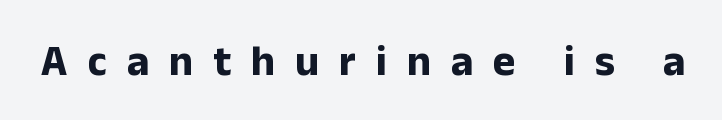
Are there feet on the stems? There aren't — it's a sans. The space directly below the letters is spotless. You could not count columns in this text — the font is proportionally spaced. Posture: vertical. What weight is shown? A full bold with thick strokes. The rendering inserts visible extra space after every character.
